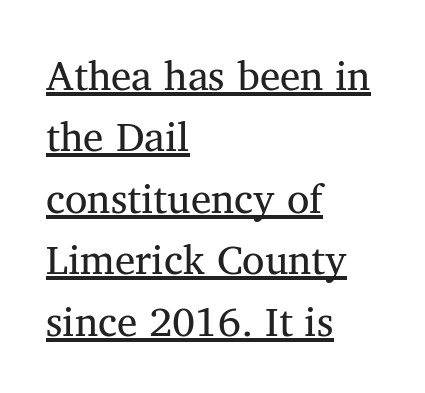
{"serif": "yes", "bold": "no", "weight": "regular", "width": "normal", "stroke_contrast": "medium", "x_height": "medium", "monospaced": "no", "underline": "yes", "align": "left", "line_spacing": "normal", "line_spacing_ratio": 1.5, "letter_spacing": "normal", "letter_spacing_em": 0.0, "glyph_px": 41}
